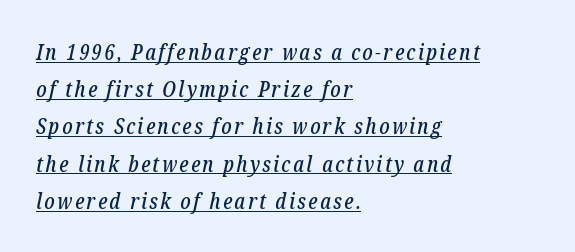
Q: Is the text italic (slanted)? A: Yes, it leans right by about 12 degrees.
Q: Is the text underlined? A: Yes.
Q: How is the paragraph aligned? A: Left-aligned.
Q: Is the spacing between lines tight, normal or loose? A: Normal.
